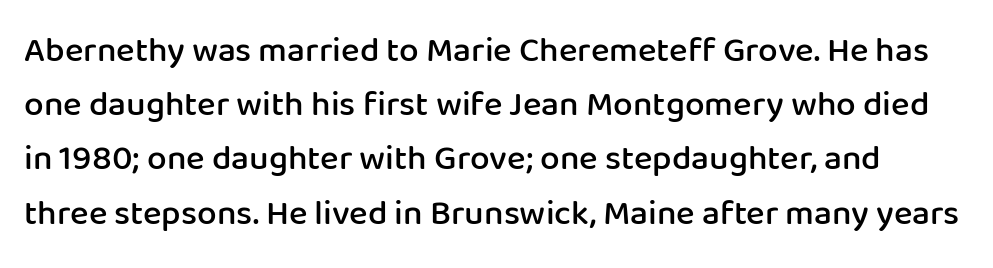
These lines are rendered in a variable-pitch font. The rendering keeps characters at their native spacing. Nope, not italic — everything's standing straight. The block of text has a typical density, with ordinary space between rows. Each row of text sits above clean, open space. As a designer I'd log this as weight 600, semibold.
